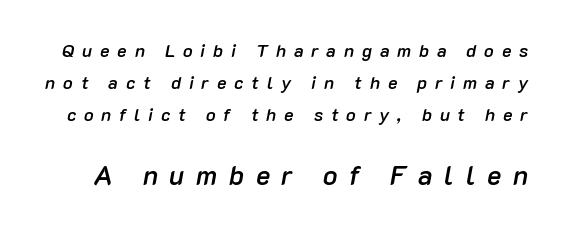
The image shows 27 px text type, italic (leaning right); set line spacing 1.78x, unusually wide letter spacing (+0.43 em), not underlined; the second (bottom) block is 1.5x larger.
